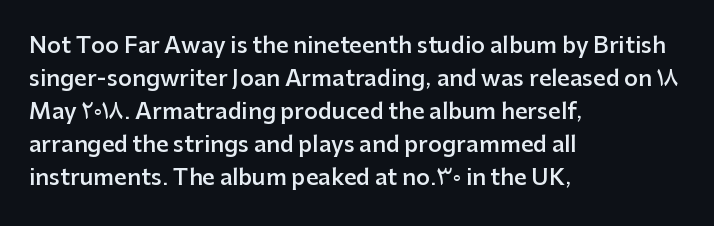
The image shows 22 px text type, upright; set left-aligned, normal line spacing (1.5x), normal letter spacing, not underlined.
